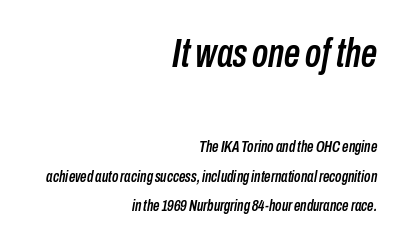
Q: Is the text italic (slanted)? A: Yes, it leans right by about 10 degrees.
Q: Is the text underlined? A: No.
Q: How is the paragraph aligned? A: Right-aligned.
Q: Is the spacing between letters normal or unusually wide? A: Normal.
Q: Which block of text is set in a larger size, the first (top) or the second (bottom)? A: The first (top) one.
Q: Width (condensed, normal, or wide)? A: Condensed.
Q: Stroke contrast? A: Low.
Q: x-height? A: Medium.
Q: Monospaced? A: No.
